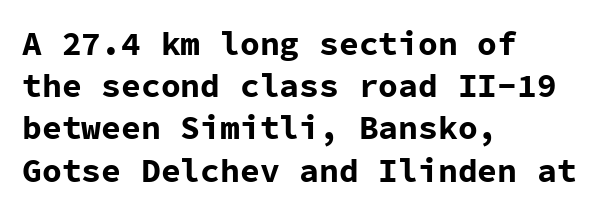
Q: Is the text bold? A: Yes.
Q: Is the text italic (slanted)? A: No, it is upright.
Q: Is the typeface a serif or a sans-serif typeface? A: Sans-serif.
Q: Is the text underlined? A: No.
Q: How is the paragraph aligned? A: Left-aligned.
Q: Is the spacing between letters normal or unusually wide? A: Normal.
Q: Is the spacing between lines tight, normal or loose? A: Normal.
Q: Width (condensed, normal, or wide)? A: Normal.
Q: Stroke contrast? A: Low.
Q: x-height? A: Medium.
Q: Monospaced? A: Yes.
